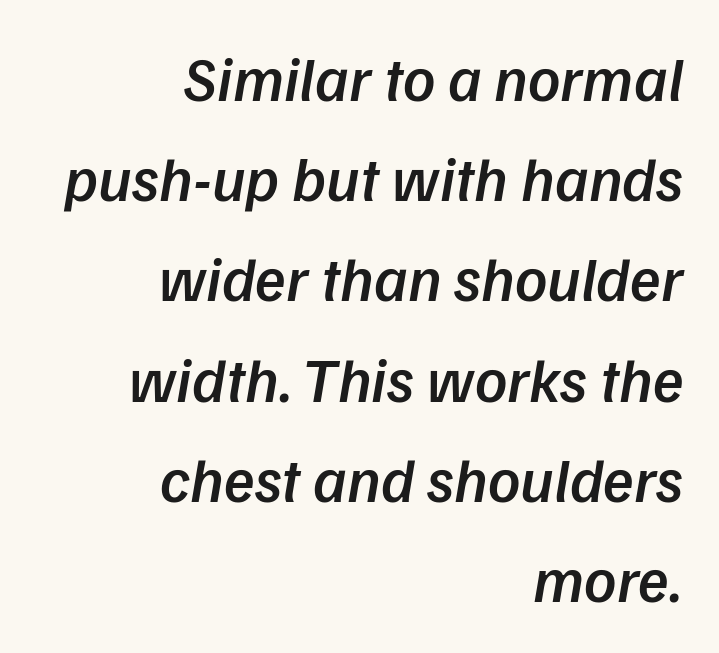
The image shows 63 px semibold sans-serif type; set right-aligned, normal line spacing (1.59x), normal letter spacing, not underlined; low stroke contrast and a medium x-height.
